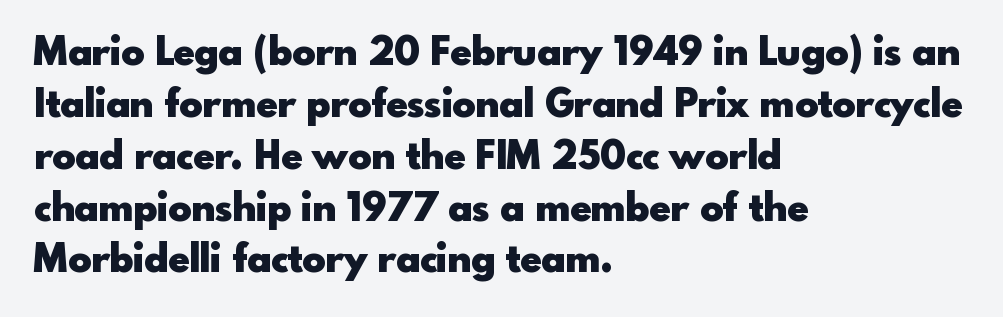
Q: Is the text bold? A: Yes.
Q: Is the text italic (slanted)? A: No, it is upright.
Q: Is the typeface a serif or a sans-serif typeface? A: Sans-serif.
Q: Is the text underlined? A: No.
Q: How is the paragraph aligned? A: Left-aligned.
Q: Is the spacing between letters normal or unusually wide? A: Normal.
Q: Is the spacing between lines tight, normal or loose? A: Normal.
Q: Width (condensed, normal, or wide)? A: Normal.
Q: x-height? A: Small.
Q: Monospaced? A: No.
